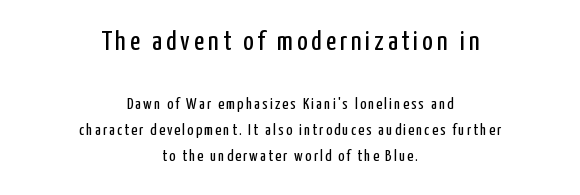
{"serif": "no", "italic": "no", "bold": "no", "weight": "regular", "width": "condensed", "stroke_contrast": "low", "x_height": "medium", "monospaced": "no", "underline": "no", "align": "center", "line_spacing": "normal", "line_spacing_ratio": 1.63, "larger_block": "first", "size_ratio": 1.75, "glyph_px": 28}
